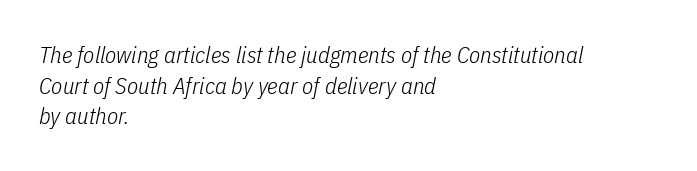
Yep, that's italic — everything's leaning. This sample is left-justified, so line endings fall wherever the words run out. Summary of vertical rhythm: regular, with standard interline spacing. Caption: face not bold, strokes unweighted. Characters follow at the spacing the type designer built in. Glance below the letters and you will spot only blank space.
